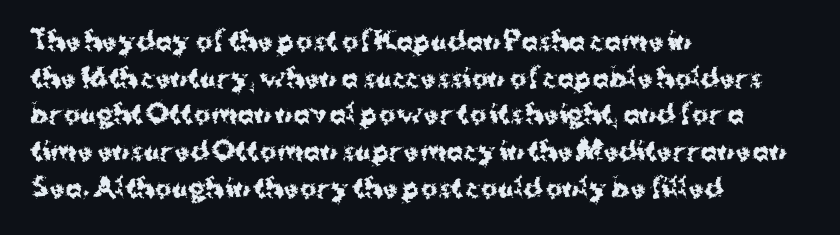
Q: Is the text bold? A: Yes.
Q: Is the text italic (slanted)? A: No, it is upright.
Q: Is the text underlined? A: No.
Q: How is the paragraph aligned? A: Left-aligned.
Q: Is the spacing between letters normal or unusually wide? A: Normal.
Q: Is the spacing between lines tight, normal or loose? A: Normal.
